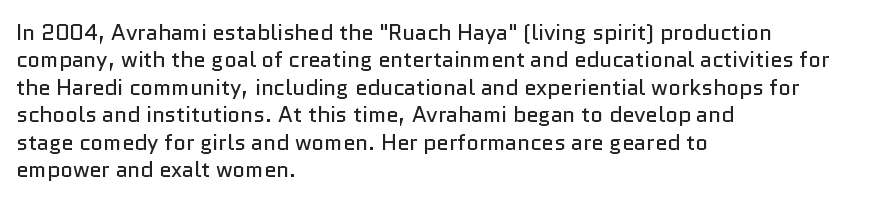
The image shows 22 px text type, upright; set left-aligned, normal line spacing (1.25x), normal letter spacing, not underlined.
